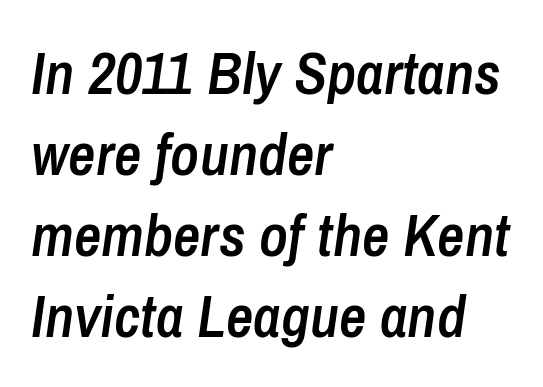
Q: Is the text bold? A: Semi-bold.
Q: Is the text italic (slanted)? A: Yes, it leans right by about 8 degrees.
Q: Is the text underlined? A: No.
Q: How is the paragraph aligned? A: Left-aligned.
Q: Is the spacing between letters normal or unusually wide? A: Normal.
Q: Is the spacing between lines tight, normal or loose? A: Normal.
Q: Width (condensed, normal, or wide)? A: Condensed.
Q: Stroke contrast? A: Low.
Q: x-height? A: Medium.
Q: Monospaced? A: No.
